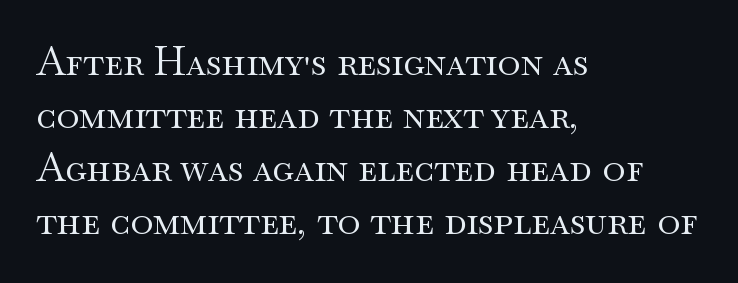
Q: Is the text bold? A: No.
Q: Is the text italic (slanted)? A: No, it is upright.
Q: Is the typeface a serif or a sans-serif typeface? A: Serif.
Q: Is the text underlined? A: No.
Q: How is the paragraph aligned? A: Left-aligned.
Q: Is the spacing between letters normal or unusually wide? A: Normal.
Q: Is the spacing between lines tight, normal or loose? A: Normal.
Q: Width (condensed, normal, or wide)? A: Wide.
Q: Stroke contrast? A: Medium.
Q: x-height? A: Small.
Q: Monospaced? A: No.
